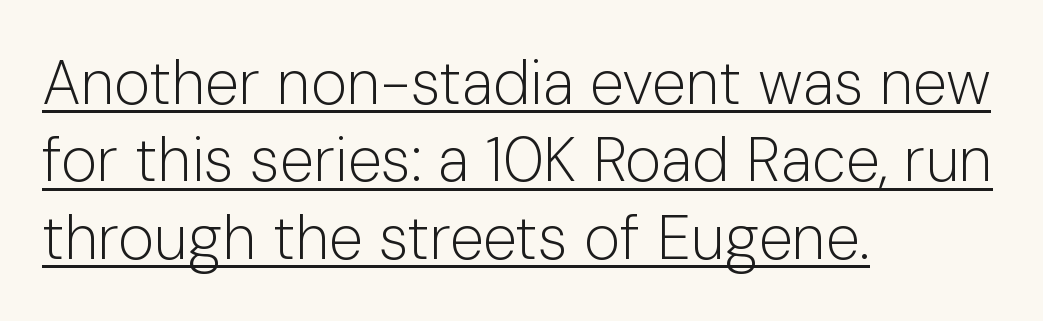
No italicization has been applied; the sample stays upright. The lines in this sample share a left origin and differ only in where they stop. Notice how a bar underscores the lettering throughout. Letters have the restrained weight of plain body copy at most.
